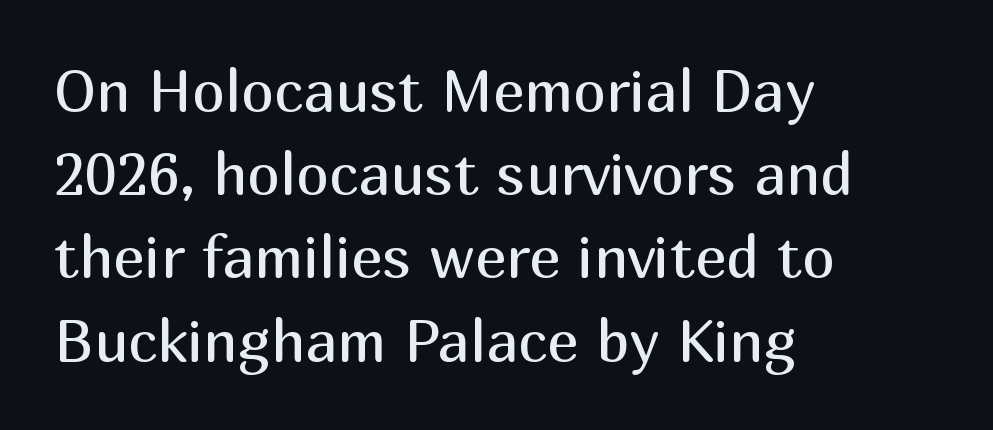
{"serif": "no", "italic": "no", "bold": "no", "weight": "regular", "width": "normal", "stroke_contrast": "medium", "x_height": "medium", "monospaced": "no", "underline": "no", "align": "left", "line_spacing": "normal", "line_spacing_ratio": 1.41, "letter_spacing": "normal", "letter_spacing_em": 0.0, "glyph_px": 59}
